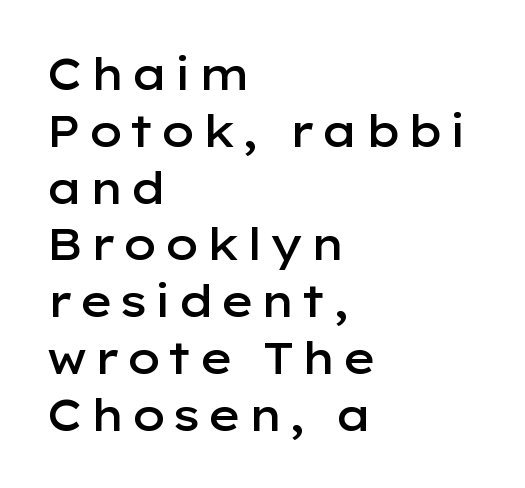
The image shows 44 px semibold, wide sans-serif type, upright; set left-aligned, normal line spacing (1.29x), not underlined; low stroke contrast and a medium x-height.
